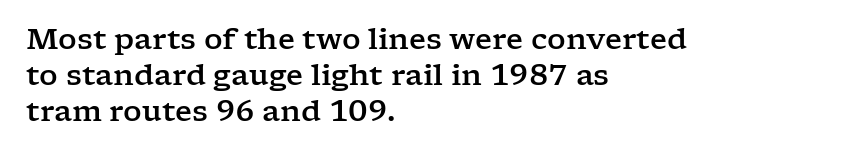
The image shows 29 px wide serif type, upright; set left-aligned, normal line spacing (1.25x), normal letter spacing, not underlined; low stroke contrast and a medium x-height.
